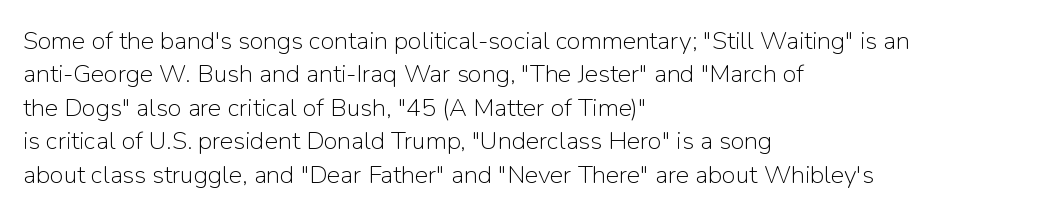
The image shows 25 px text type, upright; set left-aligned, normal line spacing (1.34x), normal letter spacing, not underlined.
